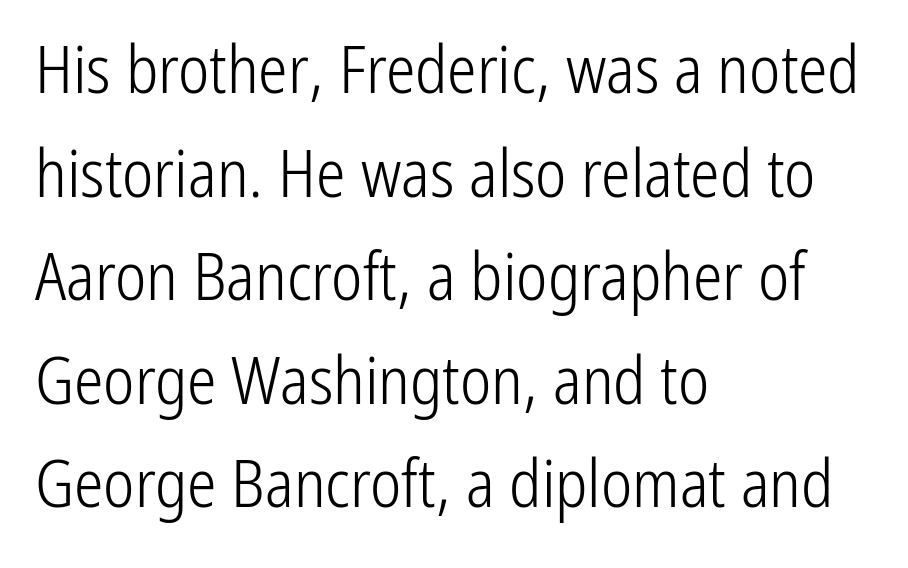
The image shows 66 px light, condensed sans-serif type, upright; set left-aligned, normal line spacing (1.57x), normal letter spacing, not underlined; low stroke contrast and a medium x-height.
